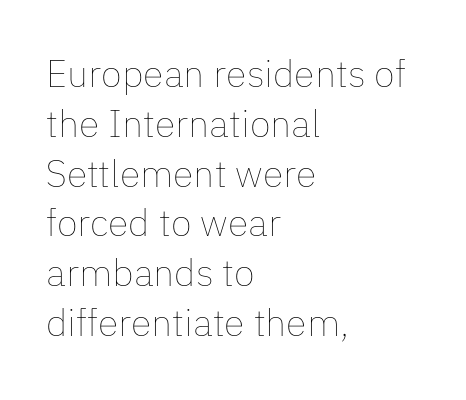
{"italic": "no", "bold": "no", "weight": "thin", "width": "normal", "stroke_contrast": "low", "x_height": "medium", "monospaced": "no", "underline": "no", "align": "left", "line_spacing": "normal", "line_spacing_ratio": 1.31, "letter_spacing": "normal", "letter_spacing_em": 0.0, "glyph_px": 38}
